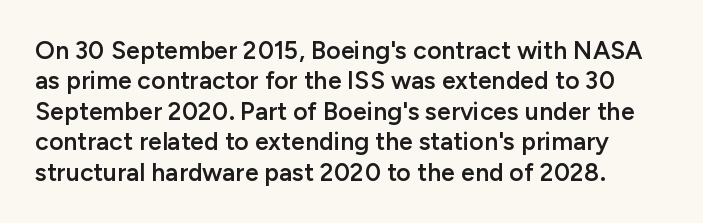
The image shows 25 px text type, upright; set line spacing 1.22x, normal letter spacing, not underlined.
